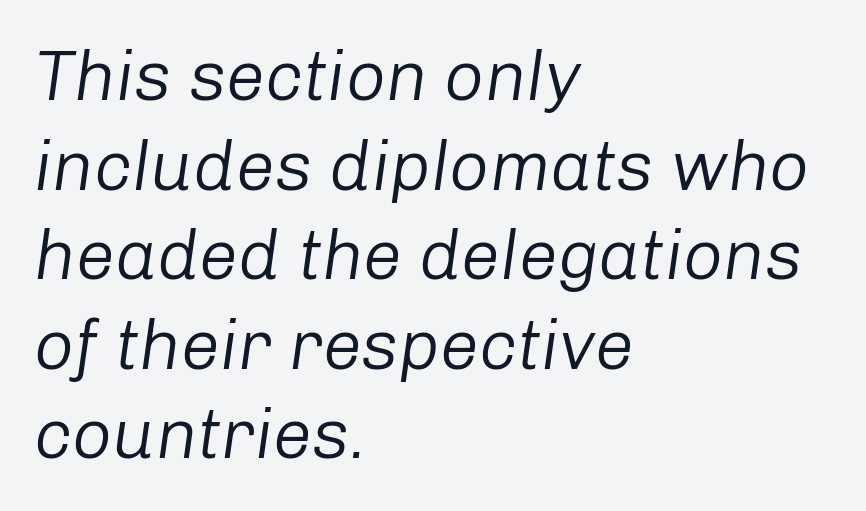
The string is rendered with underlining switched off. This rendering uses left alignment, leaving the right contour irregular. Counters stay open thanks to moderate or lighter strokes. Does the lettering tilt? It does — this is italic. Is this a fixed-width face? No — the glyphs have proportional, varying widths.
